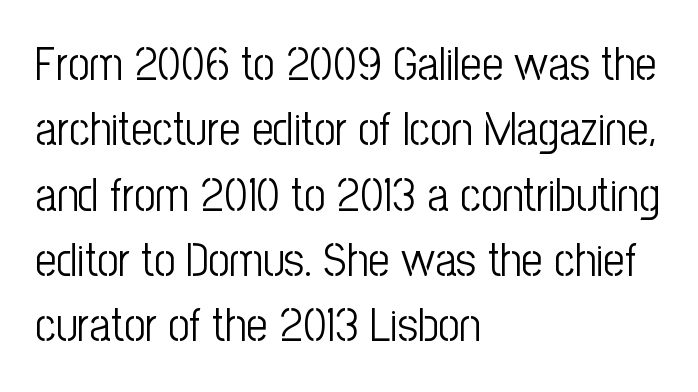
{"serif": "no", "italic": "no", "bold": "no", "weight": "light", "width": "condensed", "stroke_contrast": "low", "x_height": "medium", "monospaced": "no", "underline": "no", "align": "left", "line_spacing": "normal", "line_spacing_ratio": 1.39, "letter_spacing": "normal", "letter_spacing_em": 0.0, "glyph_px": 47}
